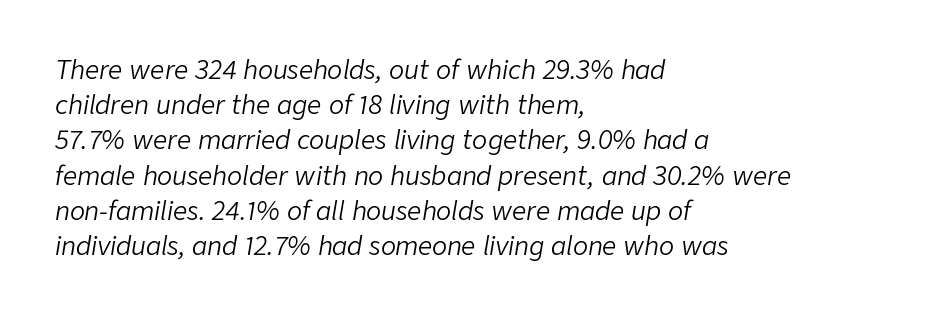
{"italic": "yes", "lean": "right", "slant_degrees": 9, "bold": "no", "underline": "no", "align": "left", "line_spacing": "normal", "line_spacing_ratio": 1.41, "letter_spacing": "normal", "letter_spacing_em": 0.0, "glyph_px": 25}
